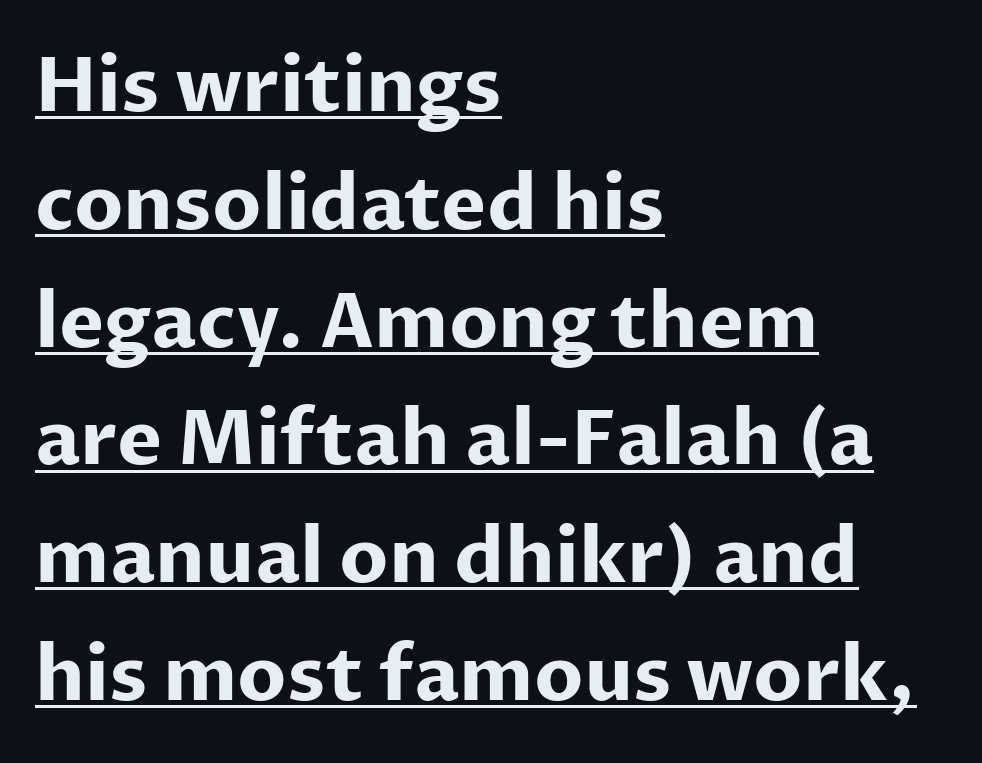
Regarding serifs, this sample does without them. Does the copy run flush right? No — it runs flush left. Inter-character spacing is left at the font's built-in metrics. Pretty heavy lettering here — definitely bold. Quick note: interline space is typical. Upright lettering throughout.
